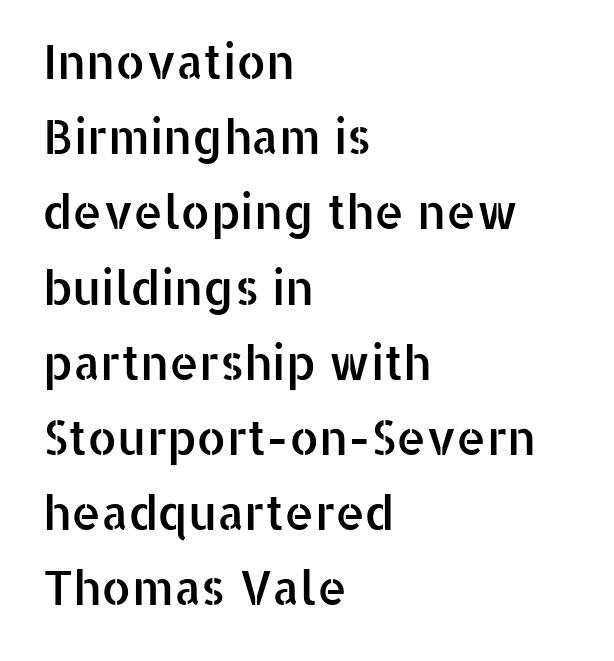
{"serif": "no", "italic": "no", "width": "normal", "stroke_contrast": "low", "x_height": "medium", "monospaced": "no", "underline": "no", "align": "left", "line_spacing": "normal", "line_spacing_ratio": 1.6, "letter_spacing": "normal", "letter_spacing_em": 0.0, "glyph_px": 47}
